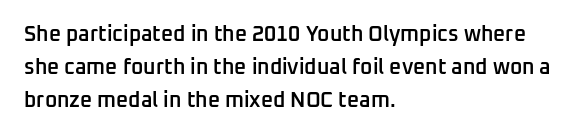
Q: Is the text bold? A: Semi-bold.
Q: Is the text italic (slanted)? A: No, it is upright.
Q: Is the text underlined? A: No.
Q: How is the paragraph aligned? A: Left-aligned.
Q: Is the spacing between letters normal or unusually wide? A: Normal.
Q: Is the spacing between lines tight, normal or loose? A: Normal.
